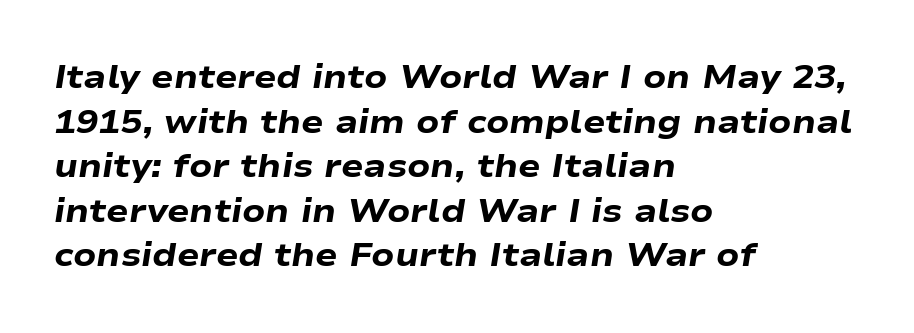
Q: Is the text bold? A: Yes.
Q: Is the text italic (slanted)? A: Yes, it leans right by about 9 degrees.
Q: Is the text underlined? A: No.
Q: How is the paragraph aligned? A: Left-aligned.
Q: Is the spacing between letters normal or unusually wide? A: Normal.
Q: Is the spacing between lines tight, normal or loose? A: Normal.
Q: Width (condensed, normal, or wide)? A: Wide.
Q: Stroke contrast? A: Low.
Q: x-height? A: Medium.
Q: Monospaced? A: No.
